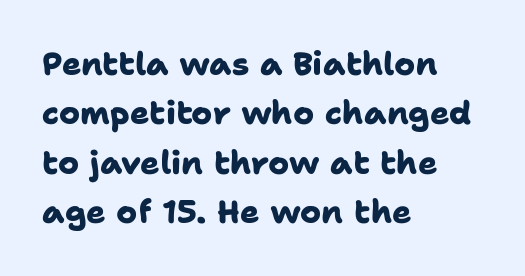
Q: Is the text bold? A: Yes.
Q: Is the typeface a serif or a sans-serif typeface? A: Sans-serif.
Q: Is the text underlined? A: No.
Q: How is the paragraph aligned? A: Left-aligned.
Q: Is the spacing between letters normal or unusually wide? A: Normal.
Q: Is the spacing between lines tight, normal or loose? A: Normal.
Q: Width (condensed, normal, or wide)? A: Normal.
Q: Stroke contrast? A: Low.
Q: x-height? A: Medium.
Q: Monospaced? A: No.
